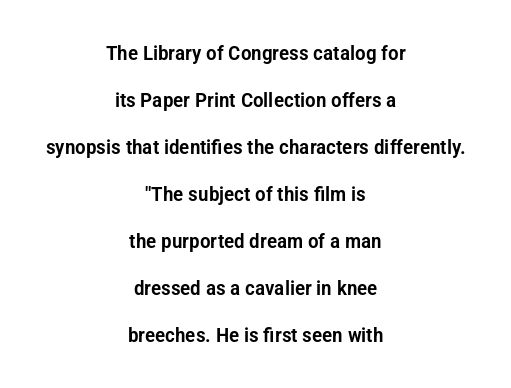
{"italic": "no", "underline": "no", "align": "center", "line_spacing": "loose", "line_spacing_ratio": 2.35, "letter_spacing": "normal", "letter_spacing_em": 0.0, "glyph_px": 20}
